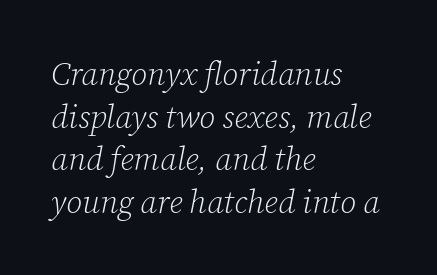
The image shows 32 px light serif type, italic (leaning right); set left-aligned, normal line spacing (1.33x), normal letter spacing, not underlined; low stroke contrast and a medium x-height.
